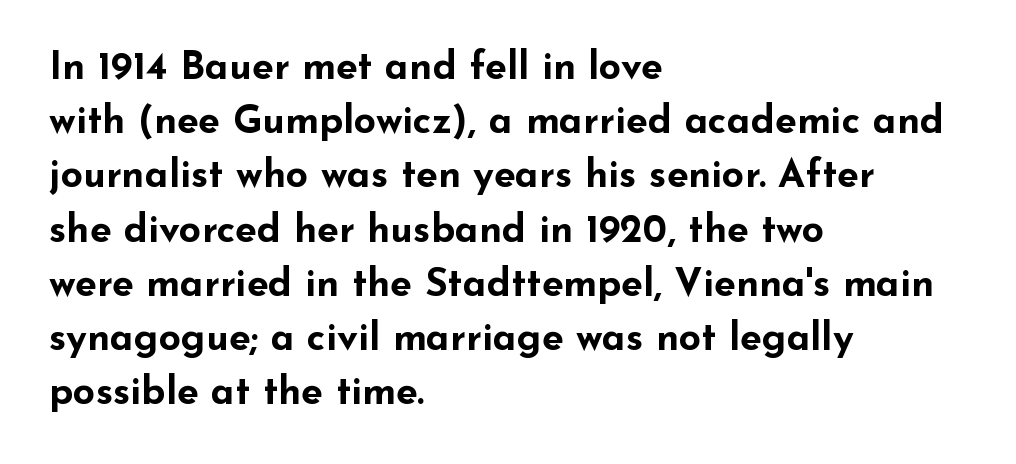
The image shows 39 px bold, wide sans-serif type, upright; set left-aligned, normal line spacing (1.39x), normal letter spacing, not underlined; low stroke contrast and a small x-height.
